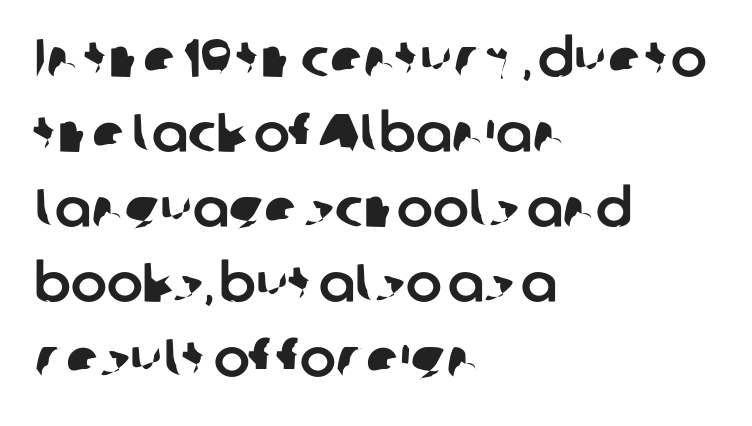
Q: Is the typeface a serif or a sans-serif typeface? A: Sans-serif.
Q: Is the text underlined? A: No.
Q: How is the paragraph aligned? A: Left-aligned.
Q: Is the spacing between letters normal or unusually wide? A: Normal.
Q: Is the spacing between lines tight, normal or loose? A: Normal.
Q: Width (condensed, normal, or wide)? A: Normal.
Q: Stroke contrast? A: Low.
Q: x-height? A: Medium.
Q: Monospaced? A: No.
